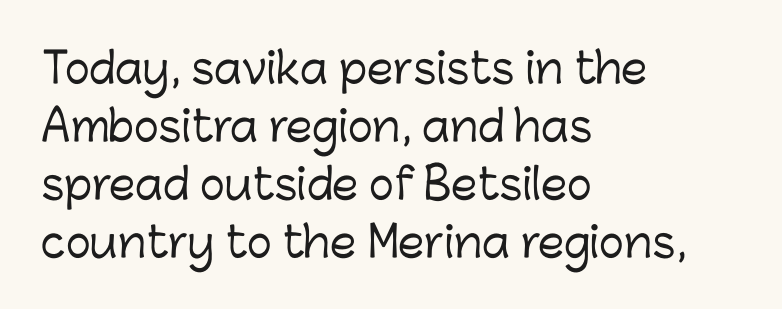
This is roman type, the default non-slanted kind. Casual observation: everything's shoved over to the left. Rule under the text: the space is simply empty. The rows are spaced the way most documents space them. Regarding serifs, this sample does without them. Is this a fixed-width face? No — the glyphs have proportional, varying widths.
